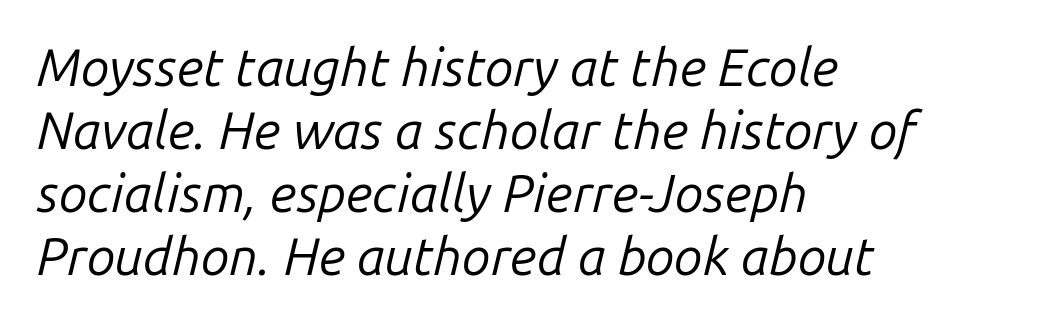
There is no visible air inserted between adjacent glyphs. The string is rendered with underlining switched off. This is not heavy type; no bold has been used. Note the varied advance widths — an 'i' is clearly narrower than an 'm'. The letters are slanted; this is an italic face.
